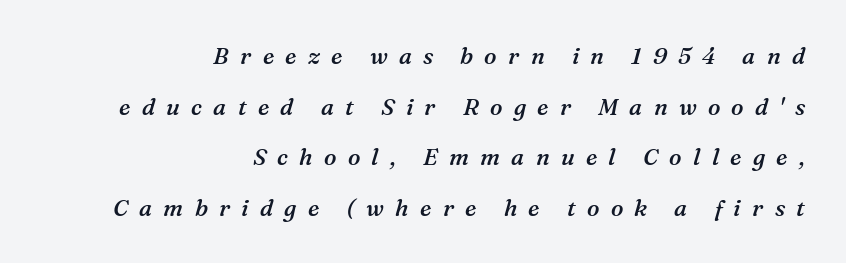
The image shows 23 px text type, italic (leaning right); set right-aligned, loose line spacing (2.2x), unusually wide letter spacing (+0.49 em), not underlined.
